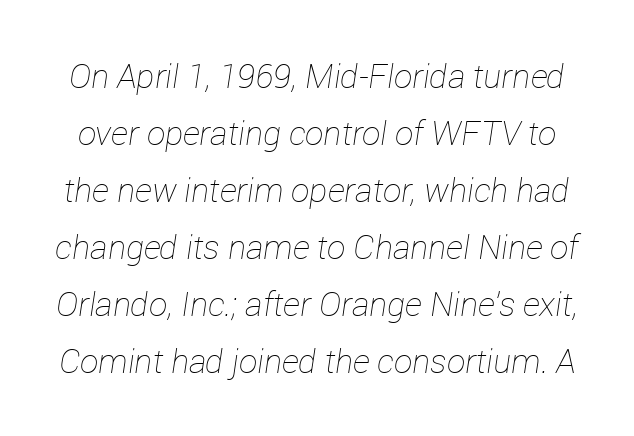
{"italic": "yes", "lean": "right", "slant_degrees": 12, "bold": "no", "weight": "thin", "width": "normal", "stroke_contrast": "low", "x_height": "medium", "monospaced": "no", "underline": "no", "line_spacing_ratio": 1.73, "letter_spacing": "normal", "letter_spacing_em": 0.0, "glyph_px": 33}
